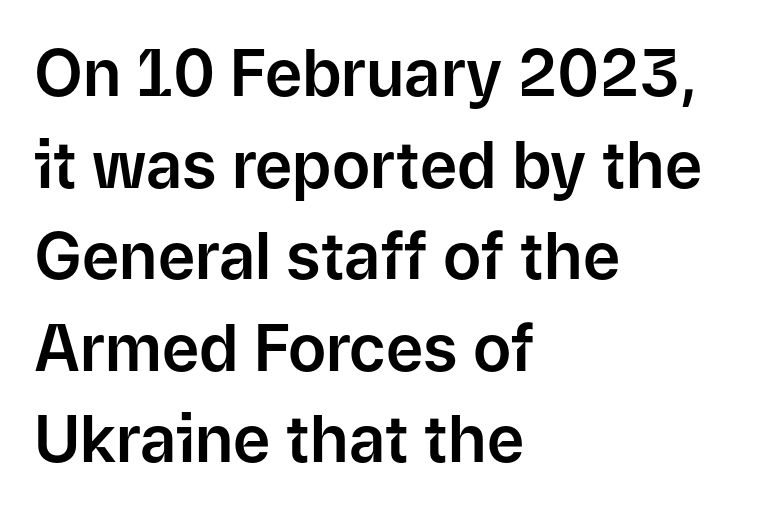
Q: Is the text italic (slanted)? A: No, it is upright.
Q: Is the typeface a serif or a sans-serif typeface? A: Sans-serif.
Q: Is the text underlined? A: No.
Q: How is the paragraph aligned? A: Left-aligned.
Q: Is the spacing between letters normal or unusually wide? A: Normal.
Q: Is the spacing between lines tight, normal or loose? A: Normal.
Q: Width (condensed, normal, or wide)? A: Normal.
Q: Stroke contrast? A: Low.
Q: x-height? A: Medium.
Q: Monospaced? A: No.
